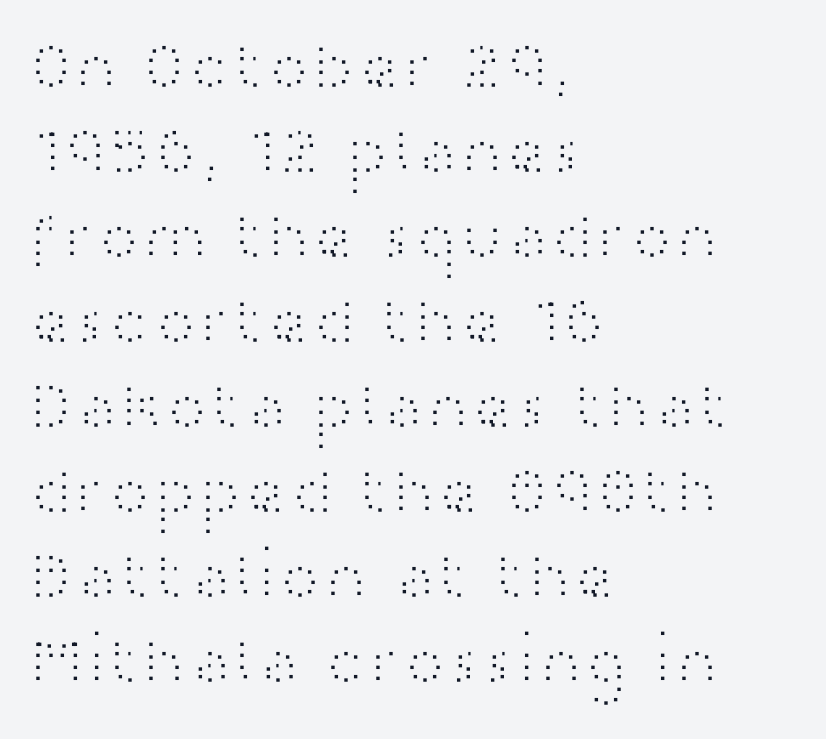
{"serif": "no", "italic": "no", "bold": "no", "weight": "light", "width": "wide", "stroke_contrast": "high", "x_height": "medium", "monospaced": "no", "underline": "no", "align": "left", "line_spacing": "normal", "line_spacing_ratio": 1.25, "letter_spacing": "normal", "letter_spacing_em": 0.0, "glyph_px": 68}
